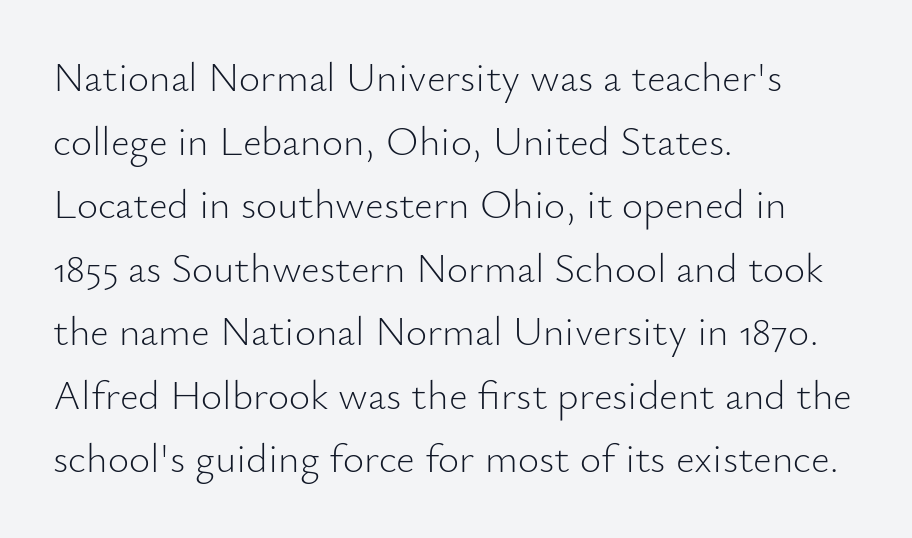
The image shows 41 px light sans-serif type, upright; set left-aligned, normal line spacing (1.55x), normal letter spacing, not underlined; low stroke contrast and a small x-height.
